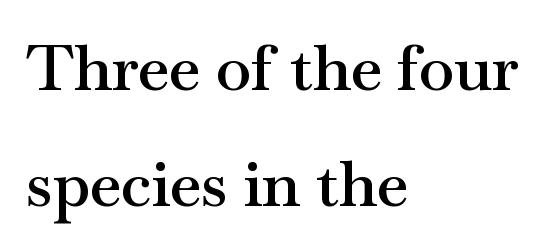
The image shows 64 px semibold, wide serif type, upright; set left-aligned, line spacing 1.82x, normal letter spacing, not underlined; medium stroke contrast and a small x-height.
